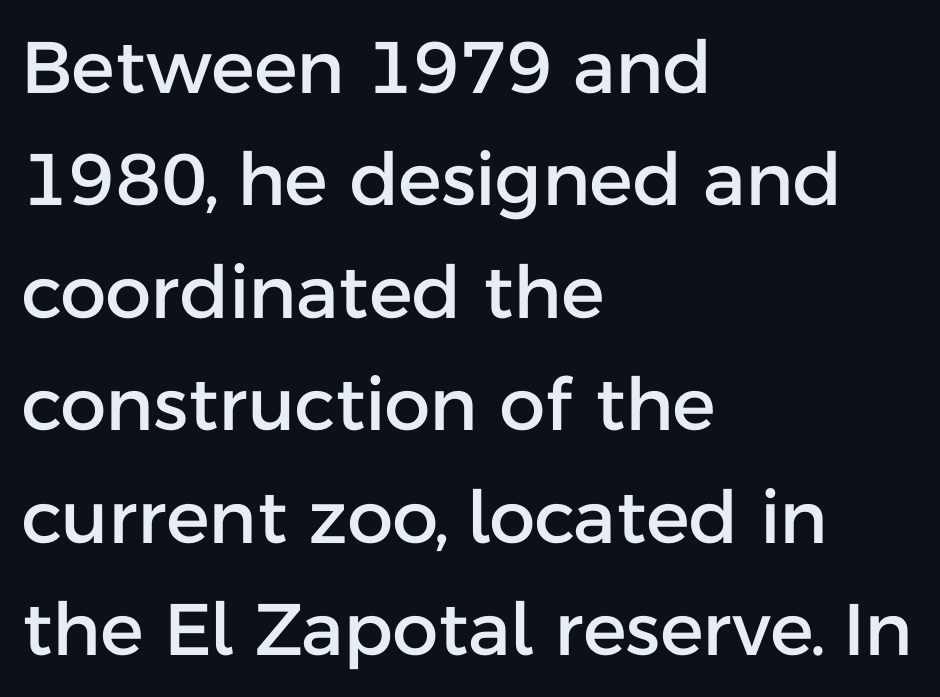
{"serif": "no", "italic": "no", "width": "normal", "stroke_contrast": "low", "x_height": "medium", "monospaced": "no", "underline": "no", "align": "left", "line_spacing": "normal", "line_spacing_ratio": 1.54, "letter_spacing": "normal", "letter_spacing_em": 0.0, "glyph_px": 73}
